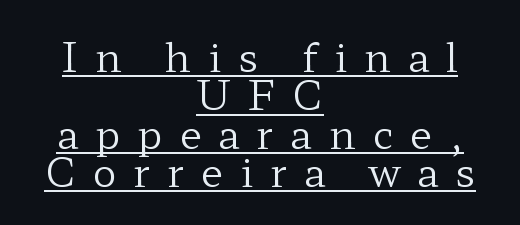
{"serif": "yes", "italic": "no", "bold": "no", "weight": "regular", "width": "wide", "stroke_contrast": "low", "x_height": "medium", "monospaced": "no", "underline": "yes", "align": "center", "line_spacing": "tight", "line_spacing_ratio": 0.96, "letter_spacing": "wide", "letter_spacing_em": 0.42, "glyph_px": 40}
